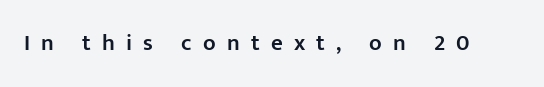
Q: Is the text bold? A: Semi-bold.
Q: Is the text italic (slanted)? A: No, it is upright.
Q: Is the text underlined? A: No.
Q: Is the spacing between letters normal or unusually wide? A: Unusually wide.
